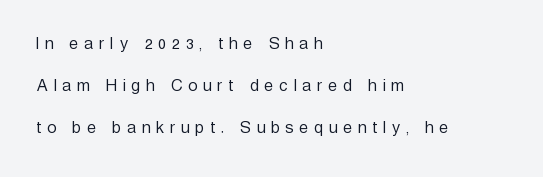
Q: Is the text bold? A: No.
Q: Is the text italic (slanted)? A: No, it is upright.
Q: Is the text underlined? A: No.
Q: How is the paragraph aligned? A: Left-aligned.
Q: Is the spacing between letters normal or unusually wide? A: Unusually wide.
Q: Is the spacing between lines tight, normal or loose? A: Loose.
